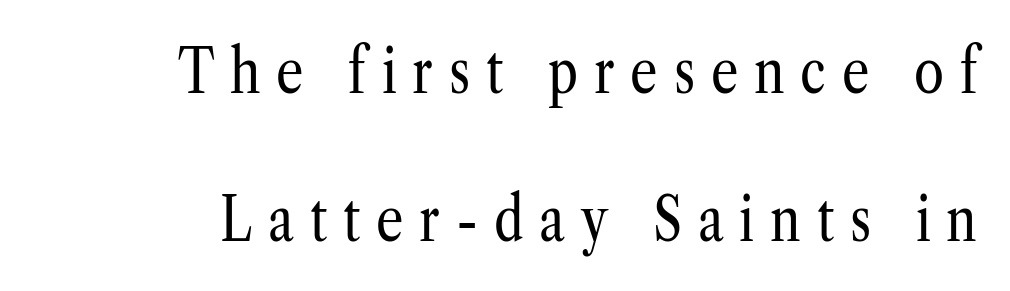
Q: Is the text bold? A: No.
Q: Is the text italic (slanted)? A: No, it is upright.
Q: Is the typeface a serif or a sans-serif typeface? A: Serif.
Q: Is the text underlined? A: No.
Q: How is the paragraph aligned? A: Right-aligned.
Q: Is the spacing between letters normal or unusually wide? A: Unusually wide.
Q: Is the spacing between lines tight, normal or loose? A: Loose.
Q: Width (condensed, normal, or wide)? A: Condensed.
Q: Stroke contrast? A: Low.
Q: x-height? A: Medium.
Q: Monospaced? A: No.
